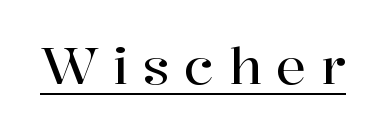
The image shows 50 px serif type, upright; set unusually wide letter spacing (+0.29 em), underlined; high stroke contrast and a medium x-height.
